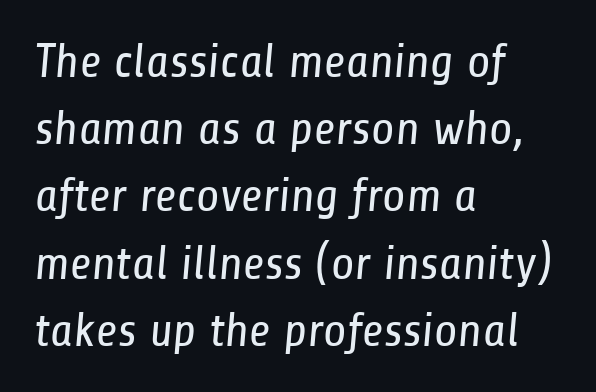
Q: Is the text bold? A: No.
Q: Is the typeface a serif or a sans-serif typeface? A: Sans-serif.
Q: Is the text underlined? A: No.
Q: How is the paragraph aligned? A: Left-aligned.
Q: Is the spacing between letters normal or unusually wide? A: Normal.
Q: Is the spacing between lines tight, normal or loose? A: Normal.
Q: Width (condensed, normal, or wide)? A: Condensed.
Q: Stroke contrast? A: Low.
Q: x-height? A: Medium.
Q: Monospaced? A: No.
